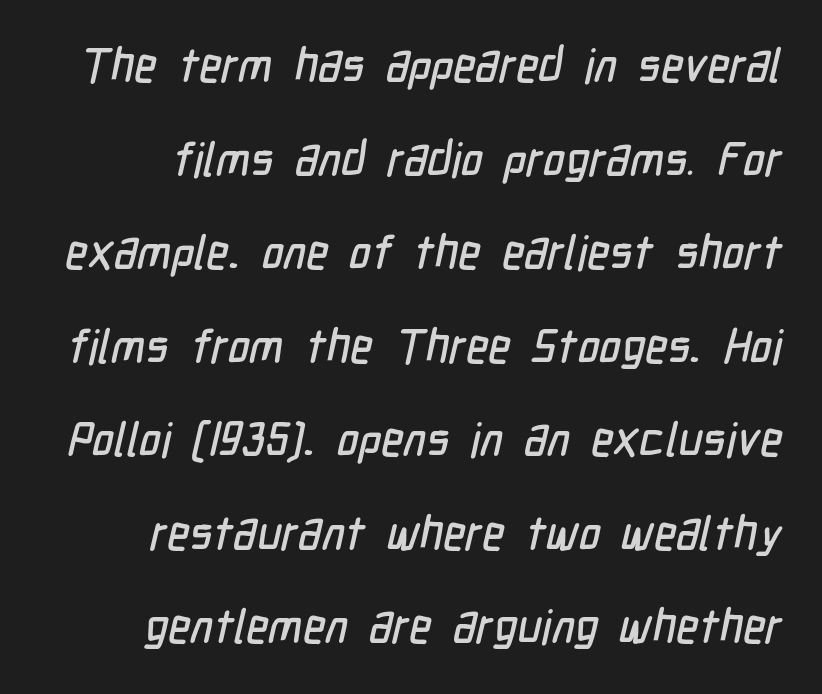
Q: Is the typeface a serif or a sans-serif typeface? A: Sans-serif.
Q: Is the text underlined? A: No.
Q: Is the spacing between letters normal or unusually wide? A: Normal.
Q: Is the spacing between lines tight, normal or loose? A: Loose.
Q: Width (condensed, normal, or wide)? A: Condensed.
Q: Stroke contrast? A: Low.
Q: x-height? A: Medium.
Q: Monospaced? A: No.
